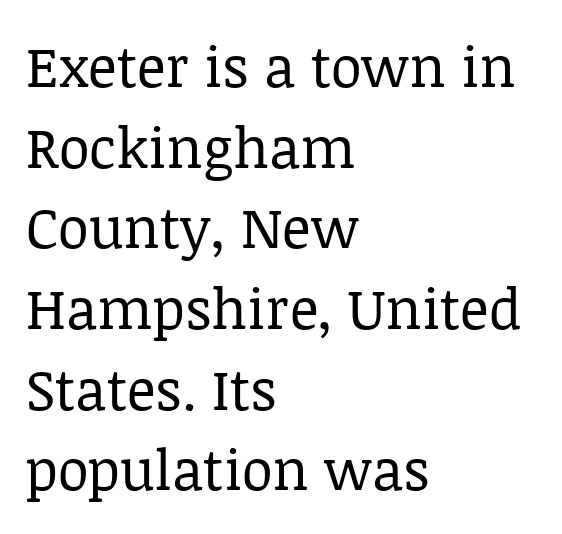
{"serif": "yes", "italic": "no", "bold": "no", "weight": "regular", "width": "normal", "stroke_contrast": "low", "x_height": "large", "monospaced": "no", "underline": "no", "align": "left", "line_spacing": "normal", "line_spacing_ratio": 1.44, "letter_spacing": "normal", "letter_spacing_em": 0.0, "glyph_px": 56}
